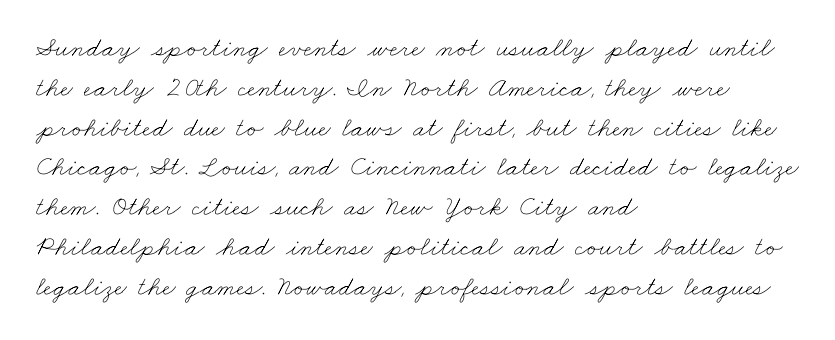
{"bold": "no", "weight": "thin", "width": "wide", "stroke_contrast": "low", "x_height": "small", "monospaced": "no", "underline": "no", "align": "left", "line_spacing": "normal", "line_spacing_ratio": 1.42, "letter_spacing": "normal", "letter_spacing_em": 0.0, "glyph_px": 28}
